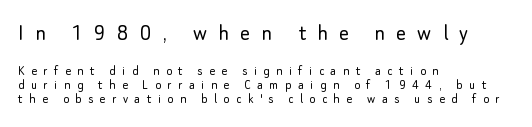
{"italic": "no", "bold": "no", "underline": "no", "align": "left", "line_spacing": "tight", "line_spacing_ratio": 1.02, "letter_spacing": "wide", "letter_spacing_em": 0.47, "larger_block": "first", "size_ratio": 1.71, "glyph_px": 24}
